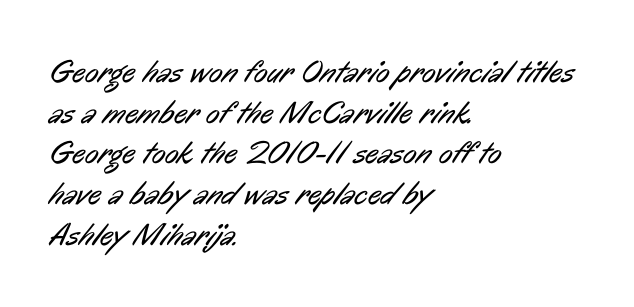
The image shows 32 px regular-weight, condensed sans-serif type; set left-aligned, normal line spacing (1.27x), normal letter spacing, not underlined; low stroke contrast and a medium x-height.
